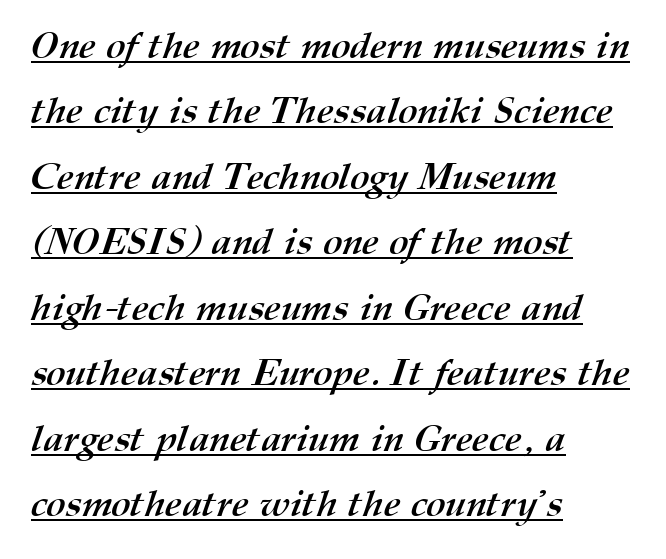
Weight: bold. The line texture is even and compact thanks to regular tracking. The compositor pushed each line to the left boundary. The face used here appears with an underline applied. You could not count columns in this text — the font is proportionally spaced.
